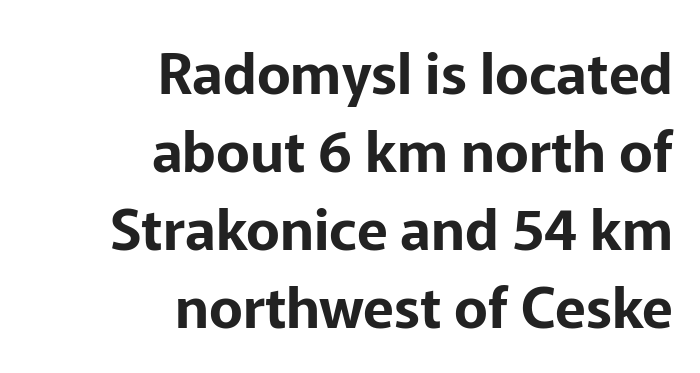
{"serif": "no", "italic": "no", "width": "normal", "stroke_contrast": "low", "x_height": "medium", "monospaced": "no", "underline": "no", "align": "right", "line_spacing": "normal", "line_spacing_ratio": 1.37, "letter_spacing": "normal", "letter_spacing_em": 0.0, "glyph_px": 57}
